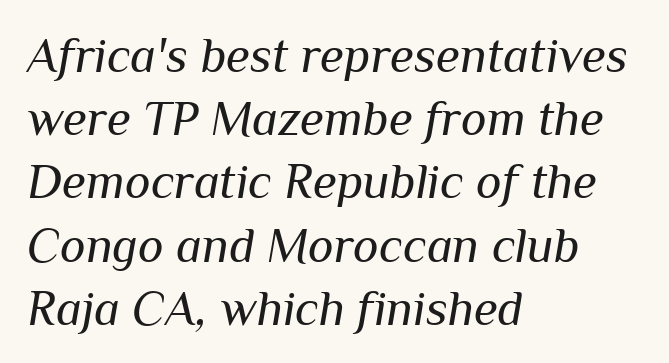
{"italic": "yes", "lean": "right", "slant_degrees": 10, "bold": "no", "weight": "regular", "width": "normal", "stroke_contrast": "medium", "x_height": "medium", "monospaced": "no", "underline": "no", "align": "left", "line_spacing": "normal", "line_spacing_ratio": 1.29, "letter_spacing": "normal", "letter_spacing_em": 0.0, "glyph_px": 49}
